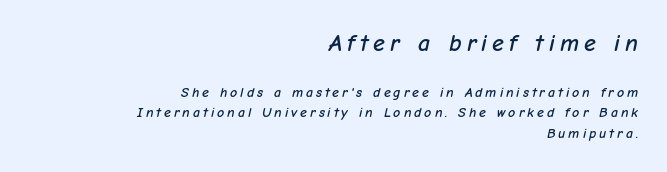
The image shows 24 px text type, italic (leaning right); set right-aligned, normal line spacing (1.48x), unusually wide letter spacing (+0.21 em), not underlined; the first (top) block is 1.71x larger.
